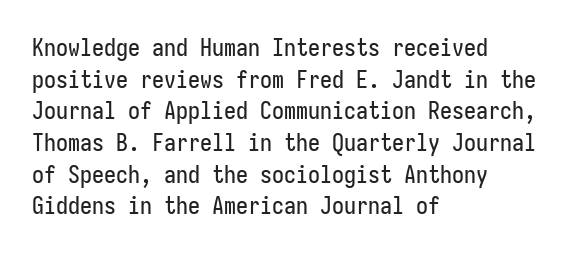
The image shows 24 px text type, upright; set left-aligned, normal line spacing (1.32x), normal letter spacing, not underlined.
